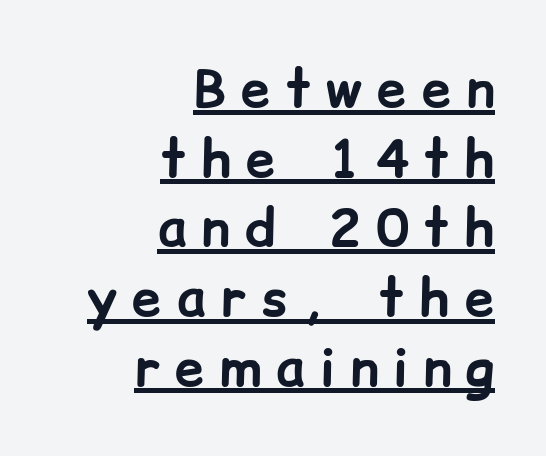
Q: Is the text bold? A: Yes.
Q: Is the text italic (slanted)? A: No, it is upright.
Q: Is the typeface a serif or a sans-serif typeface? A: Sans-serif.
Q: Is the text underlined? A: Yes.
Q: How is the paragraph aligned? A: Right-aligned.
Q: Is the spacing between letters normal or unusually wide? A: Unusually wide.
Q: Is the spacing between lines tight, normal or loose? A: Normal.
Q: Width (condensed, normal, or wide)? A: Normal.
Q: Stroke contrast? A: Low.
Q: x-height? A: Medium.
Q: Monospaced? A: No.
